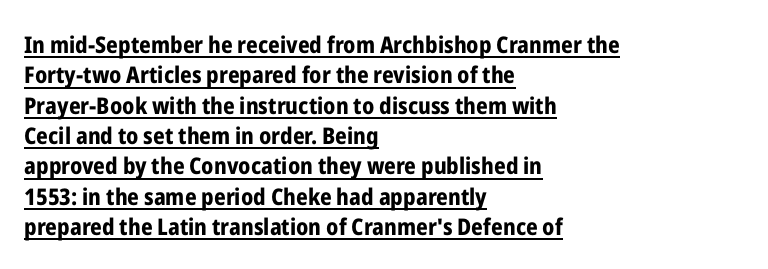
{"italic": "no", "bold": "yes", "underline": "yes", "align": "left", "line_spacing": "normal", "line_spacing_ratio": 1.32, "letter_spacing": "normal", "letter_spacing_em": 0.0, "glyph_px": 23}
